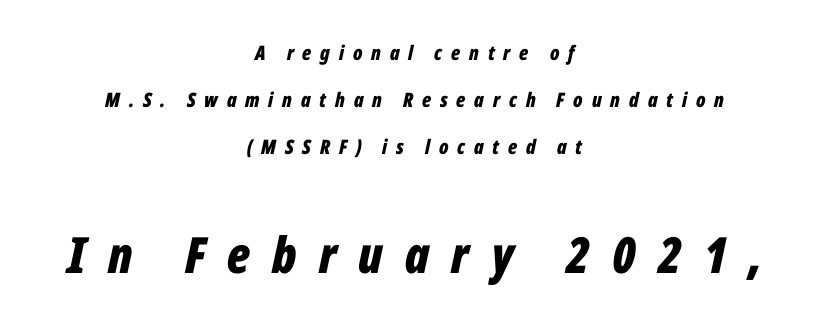
The image shows 50 px bold, condensed type, italic (leaning right); set centered, loose line spacing (2.35x), unusually wide letter spacing (+0.44 em), not underlined; the second (bottom) block is 2.5x larger; low stroke contrast and a medium x-height.
